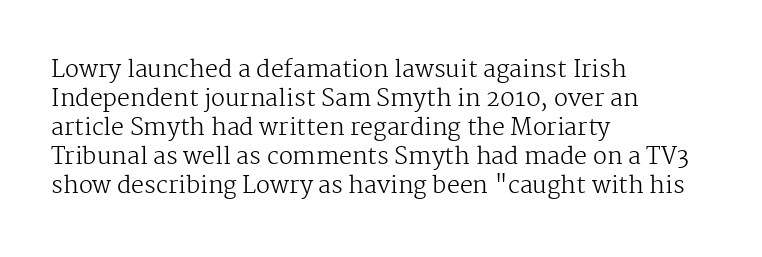
{"italic": "no", "bold": "no", "underline": "no", "align": "left", "line_spacing": "normal", "line_spacing_ratio": 1.26, "letter_spacing": "normal", "letter_spacing_em": 0.0, "glyph_px": 23}
